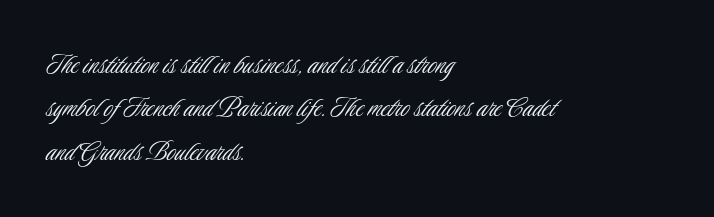
{"serif": "no", "bold": "no", "weight": "light", "width": "condensed", "stroke_contrast": "low", "x_height": "small", "monospaced": "no", "underline": "no", "align": "left", "line_spacing": "normal", "line_spacing_ratio": 1.4, "letter_spacing": "normal", "letter_spacing_em": 0.0, "glyph_px": 31}
